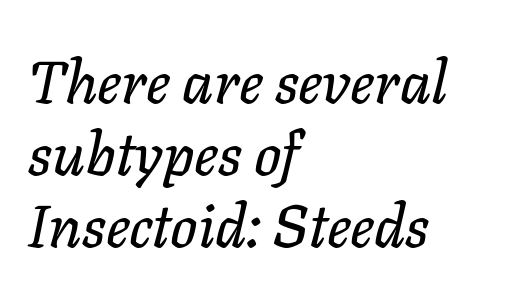
Visually the block forms a straight wall on the left and a jagged coastline on the right. Between one letter and the next there's only the usual sliver of space. Yep, that's italic — everything's leaning. A clean baseline with only descenders dipping below it. The face used here is proportionally spaced, like ordinary book or web type.
